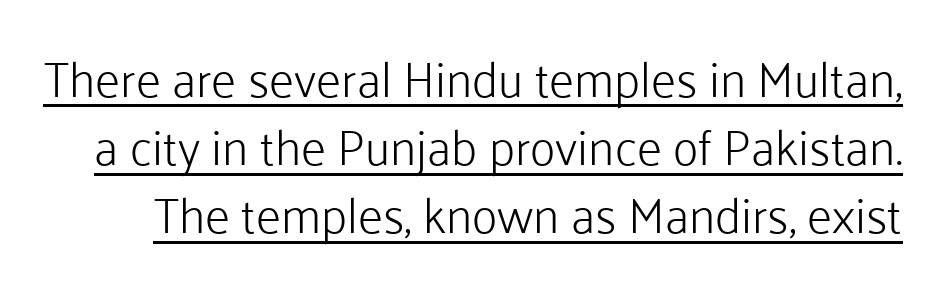
The image shows 49 px light sans-serif type, upright; set normal line spacing (1.39x), normal letter spacing, underlined; low stroke contrast and a medium x-height.
